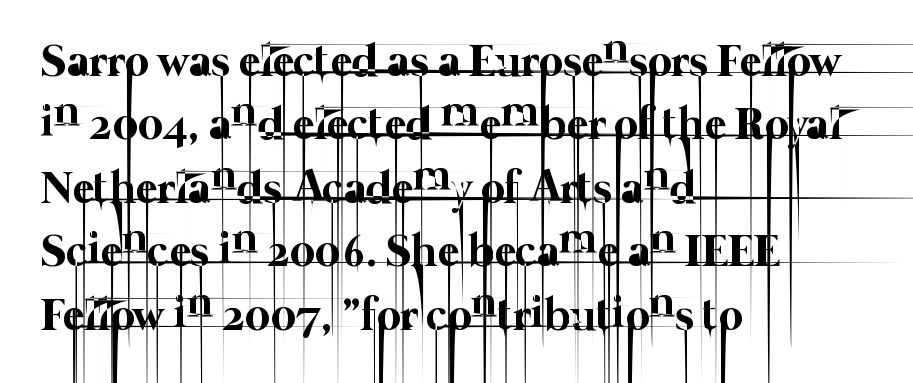
Q: Is the text bold? A: No.
Q: Is the text underlined? A: No.
Q: How is the paragraph aligned? A: Left-aligned.
Q: Is the spacing between letters normal or unusually wide? A: Normal.
Q: Is the spacing between lines tight, normal or loose? A: Normal.
Q: Width (condensed, normal, or wide)? A: Normal.
Q: Stroke contrast? A: Low.
Q: x-height? A: Medium.
Q: Monospaced? A: No.
